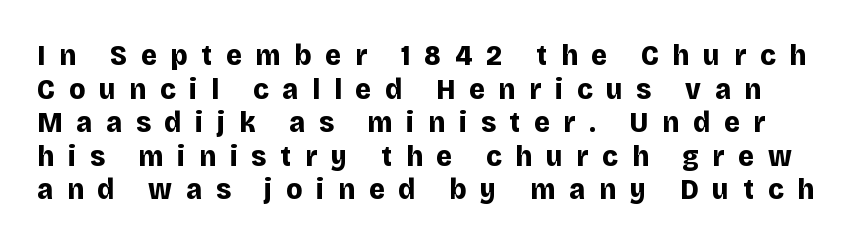
This sample trades vertical openness for compactness between lines. Is this a fixed-width face? No — the glyphs have proportional, varying widths. In terms of posture, this sample is upright. Grotesque or geometric, the face here clearly has no serifs.
